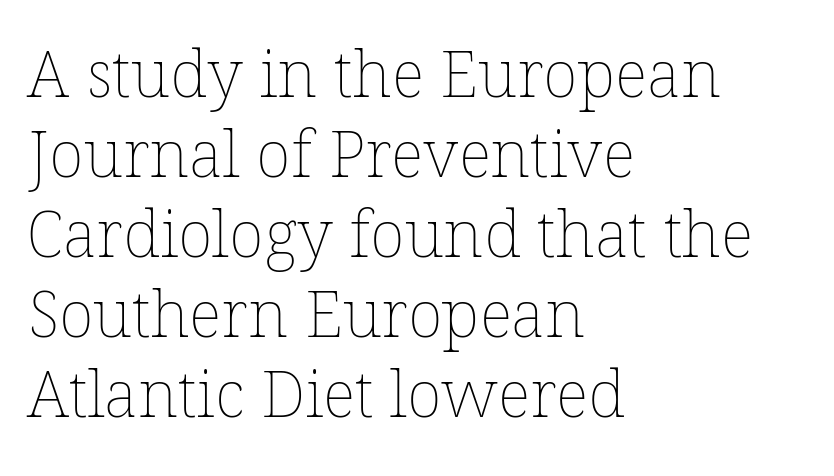
Q: Is the text bold? A: No.
Q: Is the text underlined? A: No.
Q: How is the paragraph aligned? A: Left-aligned.
Q: Is the spacing between letters normal or unusually wide? A: Normal.
Q: Width (condensed, normal, or wide)? A: Normal.
Q: Stroke contrast? A: Low.
Q: x-height? A: Medium.
Q: Monospaced? A: No.
